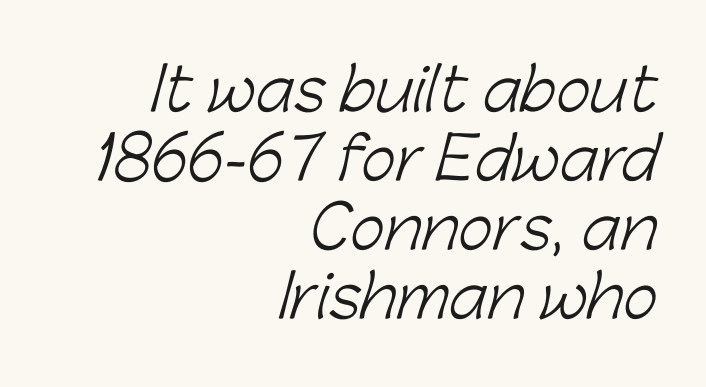
This sample uses plain, unmodified letter spacing. Each stroke keeps to a modest, everyday thickness or less. The text was rendered using a sans face with plain stroke endings. This sample has the flowing, uneven cadence of proportional lettering. Just letters on the line, the space beneath them empty.
